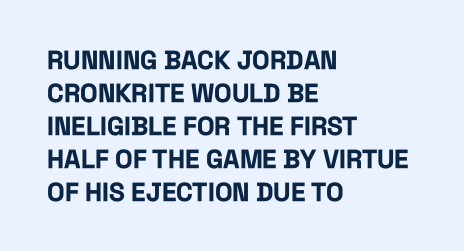
{"italic": "no", "bold": "yes", "underline": "no", "align": "left", "line_spacing": "normal", "line_spacing_ratio": 1.27, "letter_spacing": "normal", "letter_spacing_em": 0.0, "glyph_px": 26}
